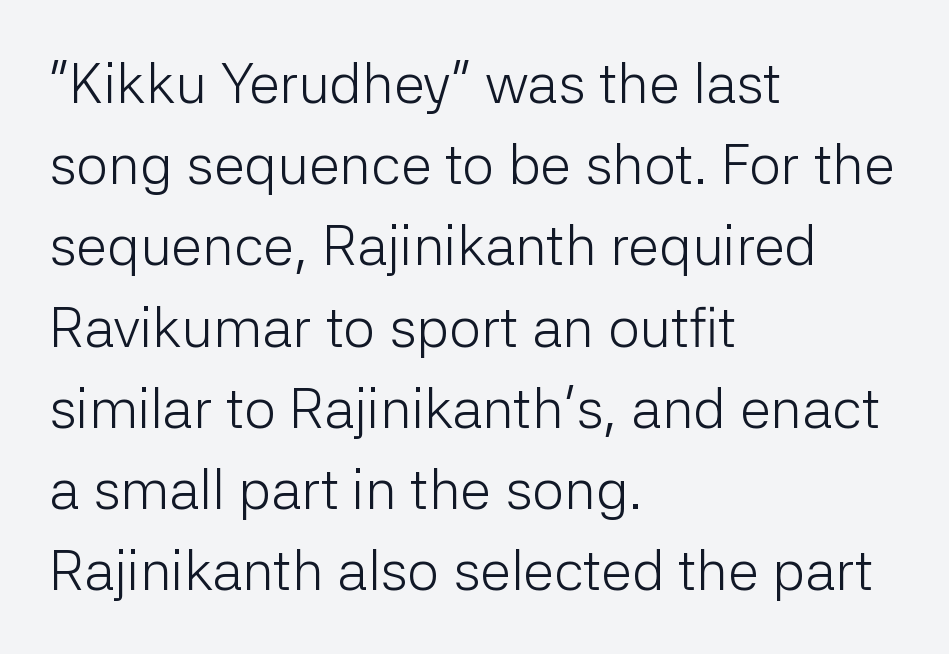
The image shows 56 px light sans-serif type, upright; set left-aligned, normal line spacing (1.45x), normal letter spacing, not underlined; low stroke contrast and a medium x-height.
